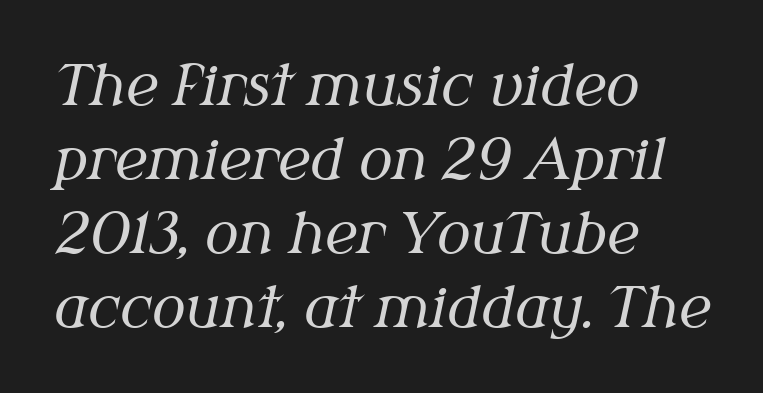
Looking at the ascenders, they clearly lean. Is this a fixed-width face? No — the glyphs have proportional, varying widths. The font family rendered here belongs to the serif group. Honestly, the row spacing looks completely unremarkable.
